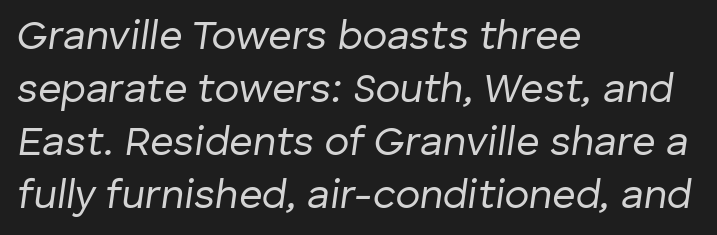
Q: Is the text bold? A: No.
Q: Is the text italic (slanted)? A: Yes, it leans right by about 8 degrees.
Q: Is the text underlined? A: No.
Q: How is the paragraph aligned? A: Left-aligned.
Q: Is the spacing between letters normal or unusually wide? A: Normal.
Q: Is the spacing between lines tight, normal or loose? A: Normal.
Q: Width (condensed, normal, or wide)? A: Normal.
Q: Stroke contrast? A: Low.
Q: x-height? A: Medium.
Q: Monospaced? A: No.
